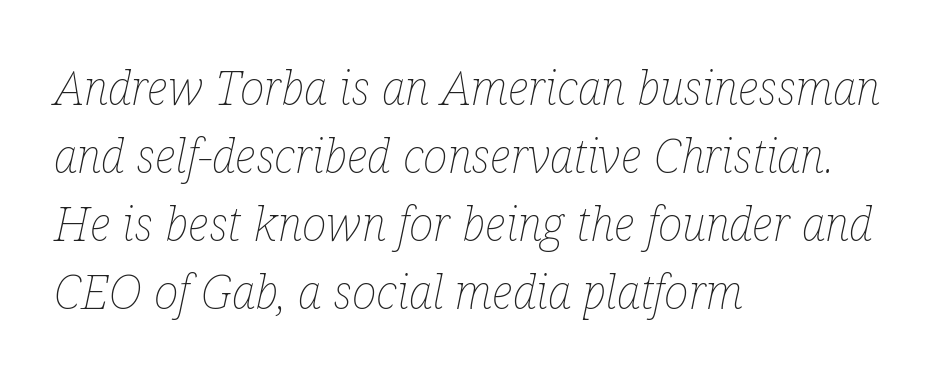
The image shows 47 px thin, condensed type, italic (leaning right); set left-aligned, normal line spacing (1.45x), normal letter spacing, not underlined; low stroke contrast and a medium x-height.
